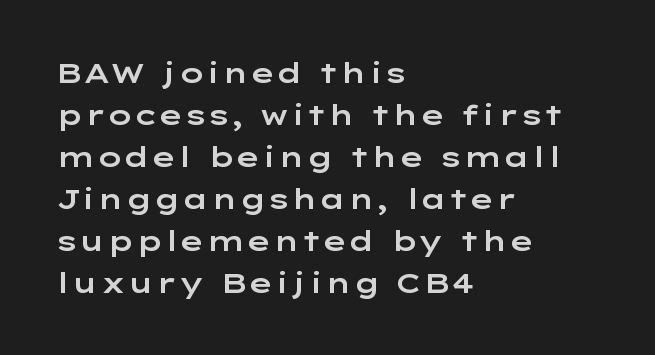
Is the block centered? No — it sits flush against the left margin. A typesetter would label this face a sans. Does extra space separate the letters? No, they use regular spacing. Do the letters lean? They stand straight. The rendering uses a moderate line-height, typical for paragraphs.
